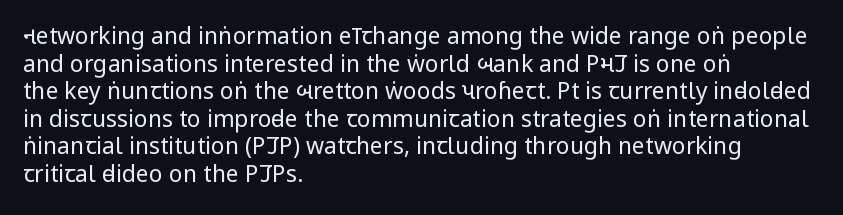
{"italic": "no", "bold": "no", "underline": "no", "align": "left", "line_spacing_ratio": 1.2, "letter_spacing": "normal", "letter_spacing_em": 0.0, "glyph_px": 23}
